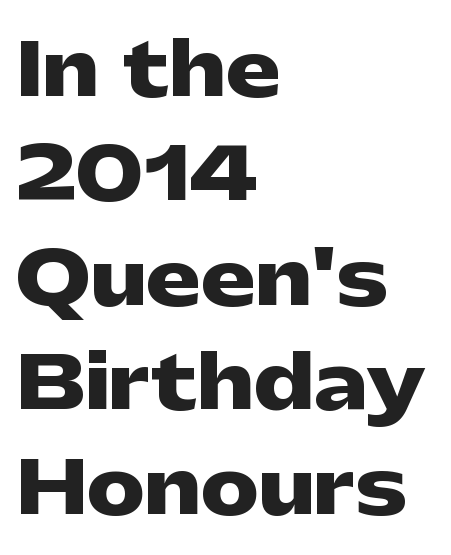
{"serif": "no", "italic": "no", "bold": "yes", "weight": "heavy", "width": "wide", "stroke_contrast": "low", "x_height": "medium", "monospaced": "no", "underline": "no", "align": "left", "line_spacing": "normal", "line_spacing_ratio": 1.43, "letter_spacing": "normal", "letter_spacing_em": 0.0, "glyph_px": 73}
